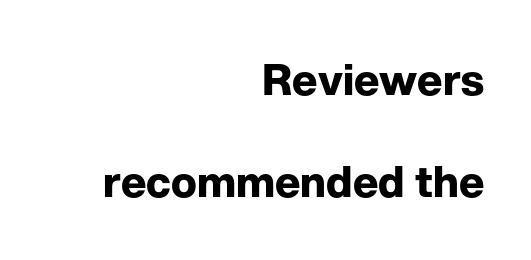
Q: Is the text bold? A: Yes.
Q: Is the text italic (slanted)? A: No, it is upright.
Q: Is the typeface a serif or a sans-serif typeface? A: Sans-serif.
Q: Is the text underlined? A: No.
Q: How is the paragraph aligned? A: Right-aligned.
Q: Is the spacing between letters normal or unusually wide? A: Normal.
Q: Is the spacing between lines tight, normal or loose? A: Loose.
Q: Width (condensed, normal, or wide)? A: Normal.
Q: Stroke contrast? A: Low.
Q: x-height? A: Medium.
Q: Monospaced? A: No.
